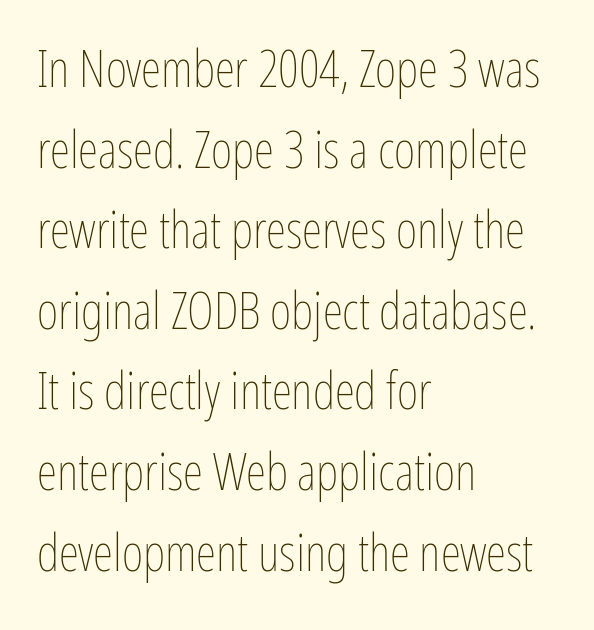
Successive baselines arrive at the customary interval. Underlining? Definitely not there. The horizontal fit of the characters is conventional and even. The lettering holds an erect, upright posture throughout. Here the designer chose a conventional face with non-uniform glyph widths. No heavy texture on the line: the type isn't bold.
